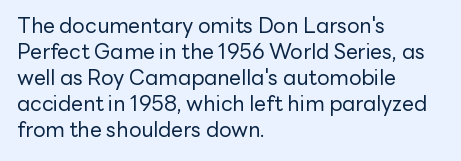
{"italic": "no", "bold": "no", "underline": "no", "align": "left", "line_spacing_ratio": 1.24, "letter_spacing": "normal", "letter_spacing_em": 0.0, "glyph_px": 21}
